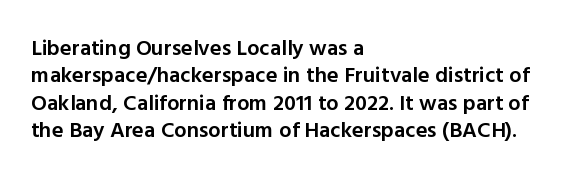
{"italic": "no", "bold": "semi", "underline": "no", "align": "left", "line_spacing_ratio": 1.24, "letter_spacing": "normal", "letter_spacing_em": 0.0, "glyph_px": 22}
